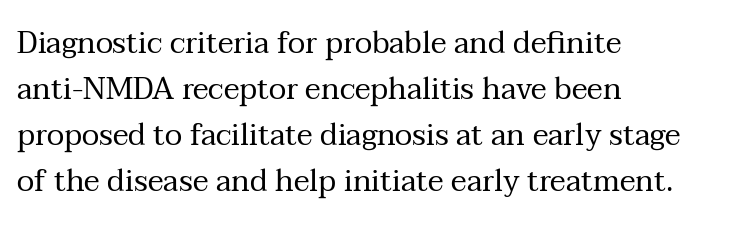
{"serif": "yes", "italic": "no", "bold": "no", "weight": "regular", "width": "normal", "stroke_contrast": "medium", "x_height": "medium", "monospaced": "no", "underline": "no", "align": "left", "line_spacing": "normal", "line_spacing_ratio": 1.53, "letter_spacing": "normal", "letter_spacing_em": 0.0, "glyph_px": 30}
